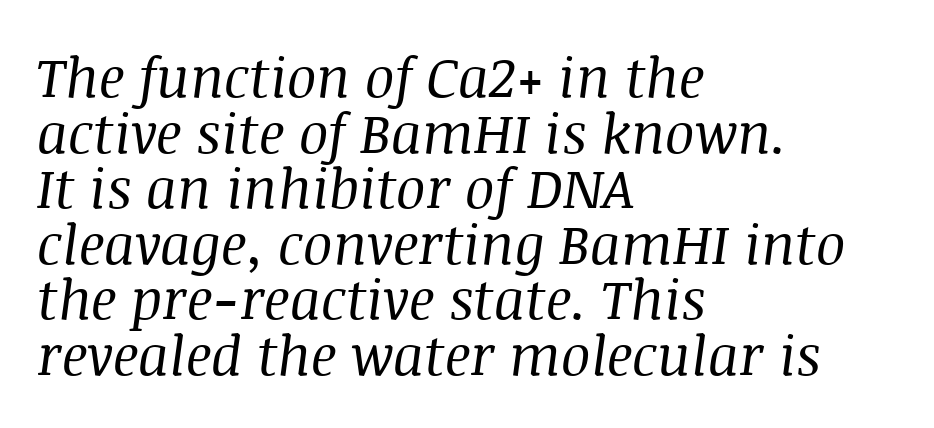
The image shows 55 px regular-weight serif type, italic (leaning right); set left-aligned, tight line spacing (1.01x), normal letter spacing, not underlined; medium stroke contrast and a large x-height.
